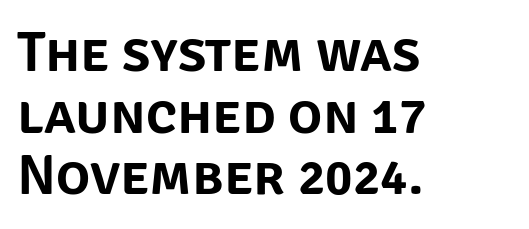
{"serif": "no", "italic": "no", "width": "normal", "stroke_contrast": "low", "x_height": "large", "monospaced": "no", "underline": "no", "align": "left", "line_spacing": "tight", "line_spacing_ratio": 1.08, "letter_spacing": "normal", "letter_spacing_em": 0.0, "glyph_px": 57}
